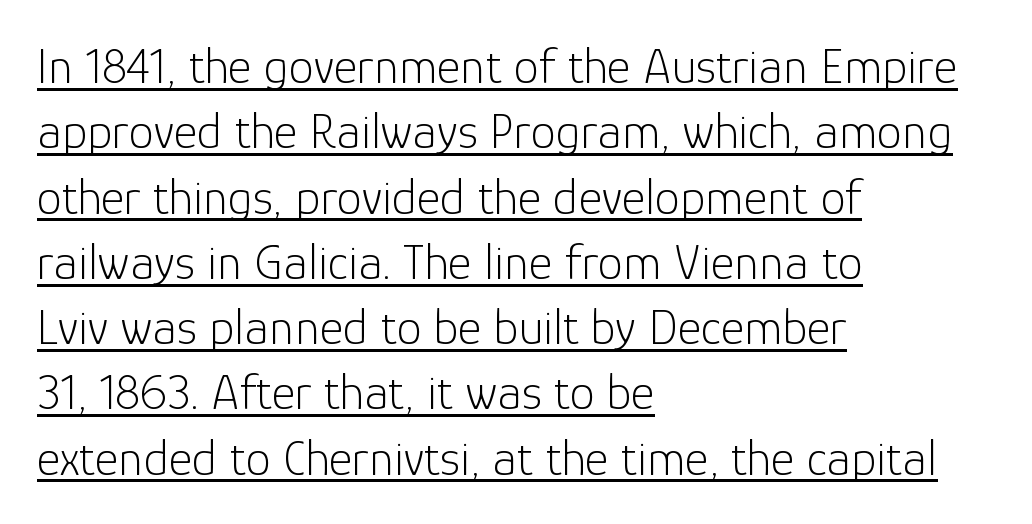
{"serif": "no", "italic": "no", "bold": "no", "weight": "light", "width": "normal", "stroke_contrast": "low", "x_height": "medium", "monospaced": "no", "underline": "yes", "align": "left", "line_spacing": "normal", "line_spacing_ratio": 1.28, "letter_spacing": "normal", "letter_spacing_em": 0.0, "glyph_px": 51}
